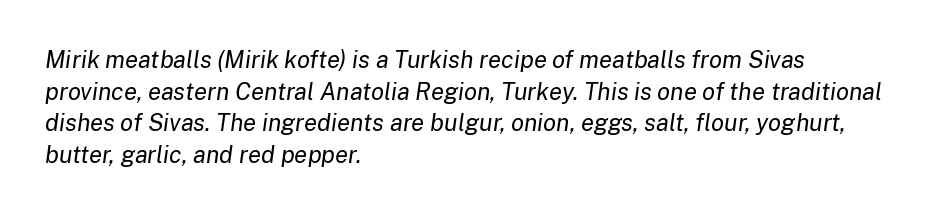
{"italic": "yes", "lean": "right", "slant_degrees": 8, "bold": "no", "underline": "no", "align": "left", "line_spacing": "normal", "line_spacing_ratio": 1.32, "letter_spacing": "normal", "letter_spacing_em": 0.0, "glyph_px": 24}
